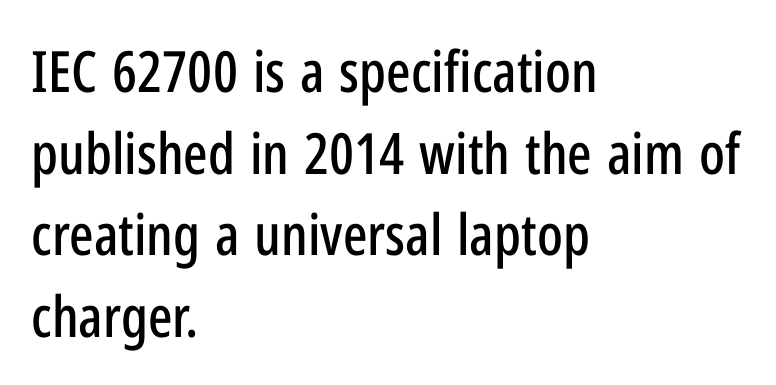
Nobody drew a line under any word here. Regarding serifs, this sample does without them. The compositor pushed each line to the left boundary. The axis of the letterforms is exactly vertical. Baseline-to-baseline distance is the conventional proportion of letter height. Nobody touched the tracking dial on this one.
